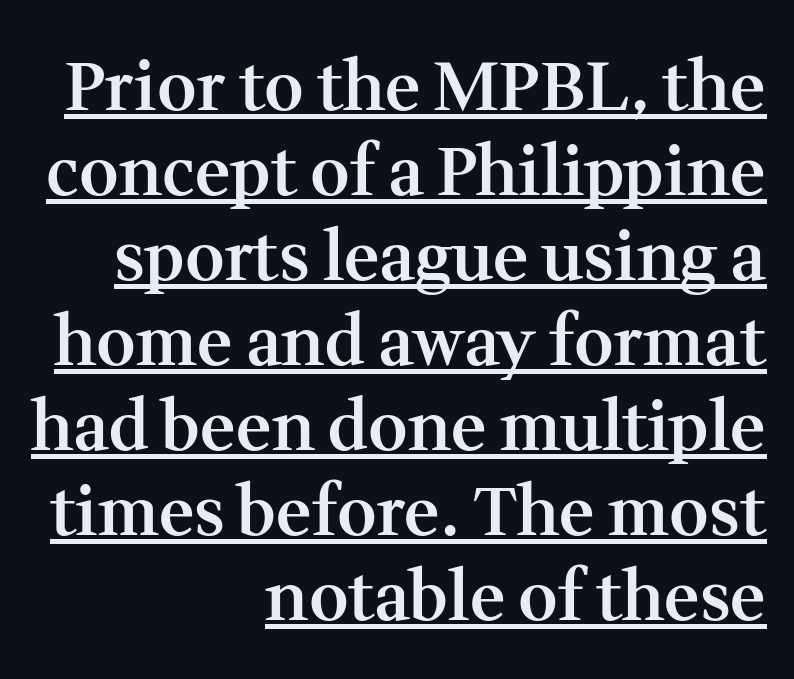
Q: Is the text bold? A: Semi-bold.
Q: Is the text italic (slanted)? A: No, it is upright.
Q: Is the typeface a serif or a sans-serif typeface? A: Serif.
Q: Is the text underlined? A: Yes.
Q: How is the paragraph aligned? A: Right-aligned.
Q: Is the spacing between letters normal or unusually wide? A: Normal.
Q: Is the spacing between lines tight, normal or loose? A: Normal.
Q: Width (condensed, normal, or wide)? A: Normal.
Q: Stroke contrast? A: Medium.
Q: x-height? A: Medium.
Q: Monospaced? A: No.
